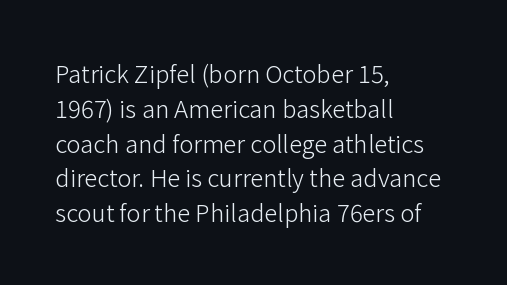
Q: Is the text bold? A: No.
Q: Is the text italic (slanted)? A: No, it is upright.
Q: Is the text underlined? A: No.
Q: How is the paragraph aligned? A: Left-aligned.
Q: Is the spacing between letters normal or unusually wide? A: Normal.
Q: Is the spacing between lines tight, normal or loose? A: Normal.
